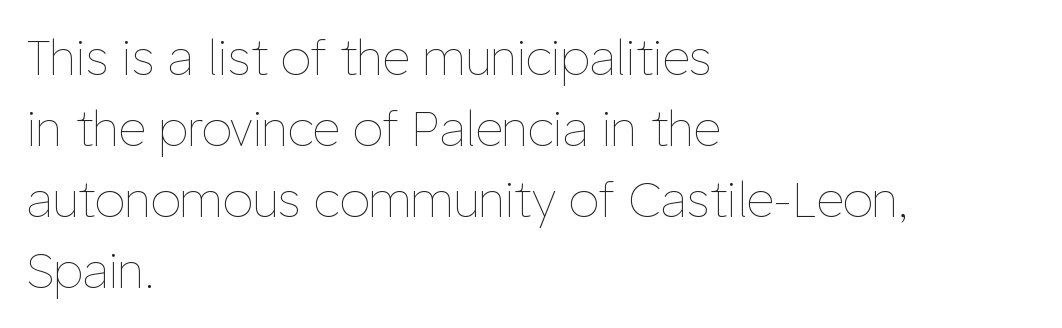
Upright lettering throughout. A typesetter would call this zero additional tracking. Just letters on the line, the space beneath them empty. Think of a printed novel: that variable character pitch is what you see here.
